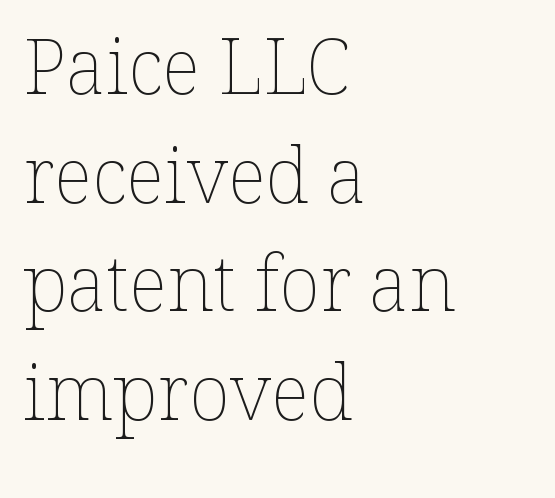
{"italic": "no", "bold": "no", "weight": "thin", "width": "normal", "stroke_contrast": "low", "x_height": "medium", "monospaced": "no", "underline": "no", "align": "left", "line_spacing": "normal", "line_spacing_ratio": 1.41, "letter_spacing": "normal", "letter_spacing_em": 0.0, "glyph_px": 77}
